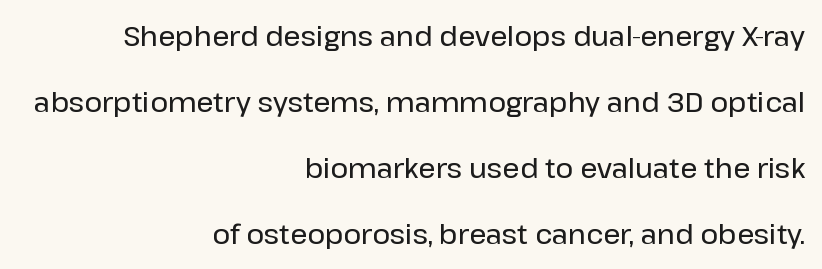
Q: Is the text italic (slanted)? A: No, it is upright.
Q: Is the text underlined? A: No.
Q: How is the paragraph aligned? A: Right-aligned.
Q: Is the spacing between letters normal or unusually wide? A: Normal.
Q: Is the spacing between lines tight, normal or loose? A: Loose.
